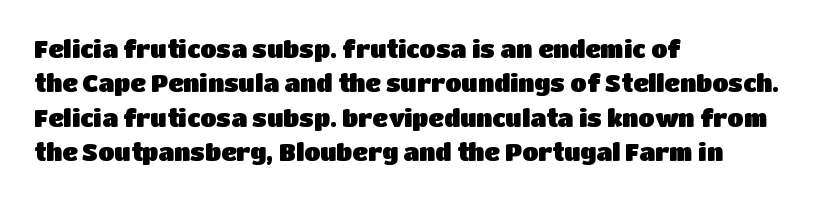
Q: Is the text italic (slanted)? A: No, it is upright.
Q: Is the text underlined? A: No.
Q: How is the paragraph aligned? A: Left-aligned.
Q: Is the spacing between letters normal or unusually wide? A: Normal.
Q: Is the spacing between lines tight, normal or loose? A: Normal.
